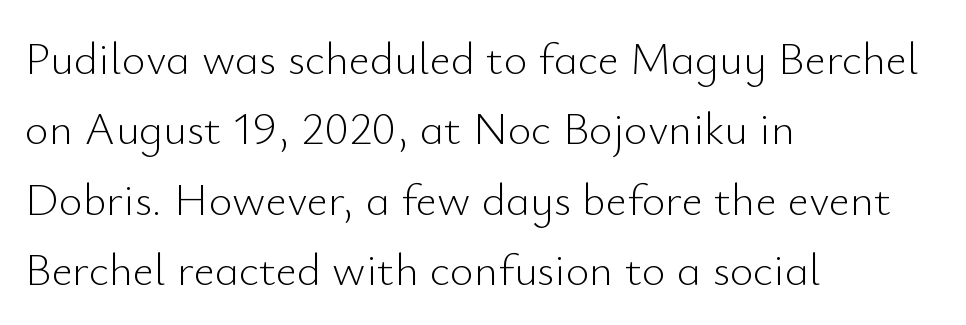
Q: Is the text bold? A: No.
Q: Is the text italic (slanted)? A: No, it is upright.
Q: Is the typeface a serif or a sans-serif typeface? A: Sans-serif.
Q: Is the text underlined? A: No.
Q: How is the paragraph aligned? A: Left-aligned.
Q: Is the spacing between letters normal or unusually wide? A: Normal.
Q: Is the spacing between lines tight, normal or loose? A: Normal.
Q: Width (condensed, normal, or wide)? A: Normal.
Q: Stroke contrast? A: Low.
Q: x-height? A: Small.
Q: Monospaced? A: No.
